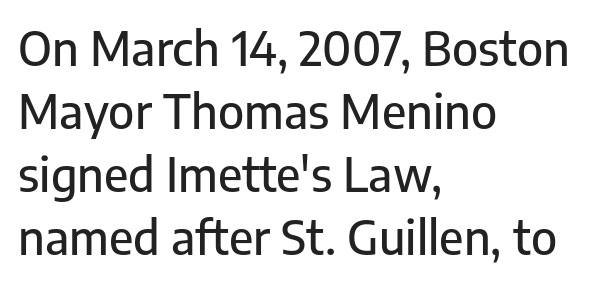
{"serif": "no", "italic": "no", "width": "normal", "stroke_contrast": "low", "x_height": "medium", "monospaced": "no", "underline": "no", "align": "left", "line_spacing": "normal", "line_spacing_ratio": 1.37, "letter_spacing": "normal", "letter_spacing_em": 0.0, "glyph_px": 46}
